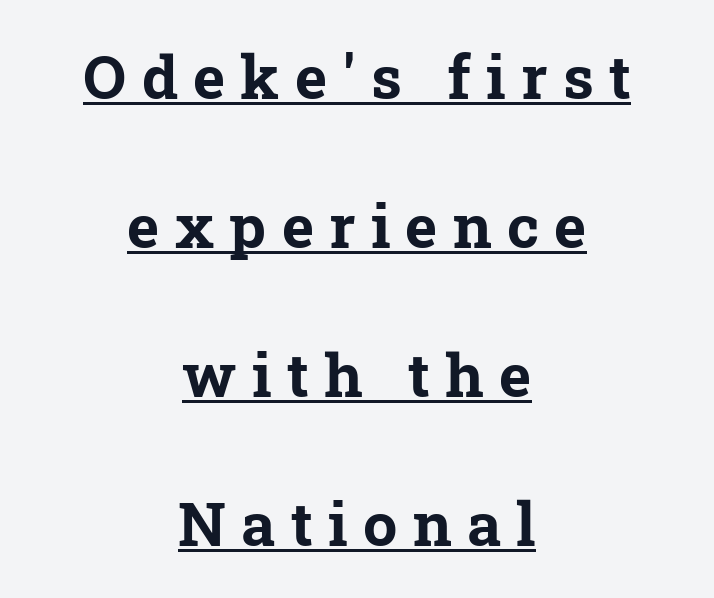
The image shows 61 px bold serif type; set centered, loose line spacing (2.44x), unusually wide letter spacing (+0.25 em), underlined; low stroke contrast and a medium x-height.
